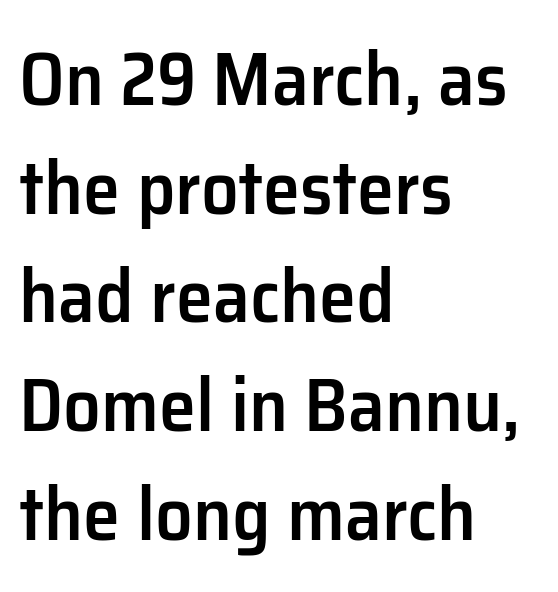
{"serif": "no", "italic": "no", "bold": "semi", "weight": "semibold", "width": "normal", "stroke_contrast": "low", "x_height": "medium", "monospaced": "no", "underline": "no", "align": "left", "line_spacing": "normal", "line_spacing_ratio": 1.45, "letter_spacing": "normal", "letter_spacing_em": 0.0, "glyph_px": 75}
